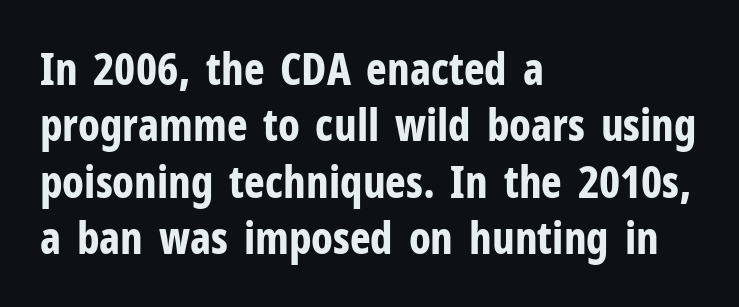
Q: Is the text bold? A: Yes.
Q: Is the text italic (slanted)? A: No, it is upright.
Q: Is the typeface a serif or a sans-serif typeface? A: Sans-serif.
Q: Is the text underlined? A: No.
Q: How is the paragraph aligned? A: Left-aligned.
Q: Is the spacing between letters normal or unusually wide? A: Normal.
Q: Is the spacing between lines tight, normal or loose? A: Normal.
Q: Width (condensed, normal, or wide)? A: Condensed.
Q: Stroke contrast? A: Low.
Q: x-height? A: Medium.
Q: Monospaced? A: No.
